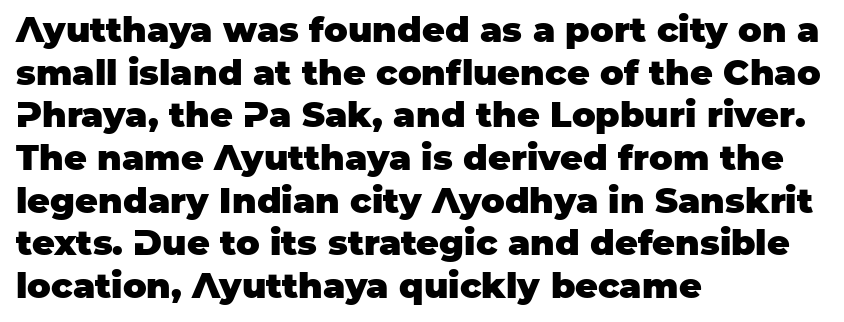
The image shows 35 px heavy sans-serif type, upright; set left-aligned, line spacing 1.22x, normal letter spacing, not underlined; low stroke contrast and a large x-height.
